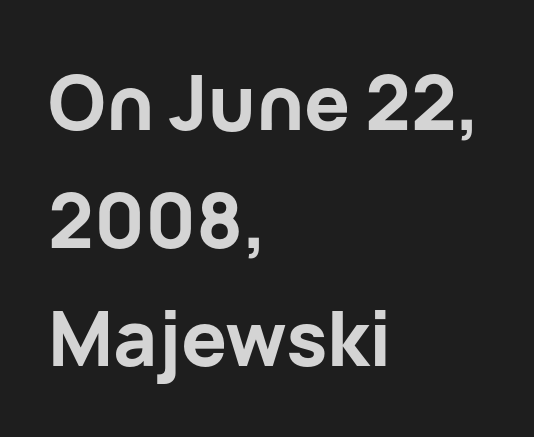
Q: Is the text bold? A: Yes.
Q: Is the text italic (slanted)? A: No, it is upright.
Q: Is the typeface a serif or a sans-serif typeface? A: Sans-serif.
Q: Is the text underlined? A: No.
Q: How is the paragraph aligned? A: Left-aligned.
Q: Is the spacing between letters normal or unusually wide? A: Normal.
Q: Is the spacing between lines tight, normal or loose? A: Normal.
Q: Width (condensed, normal, or wide)? A: Normal.
Q: Stroke contrast? A: Low.
Q: x-height? A: Medium.
Q: Monospaced? A: No.
